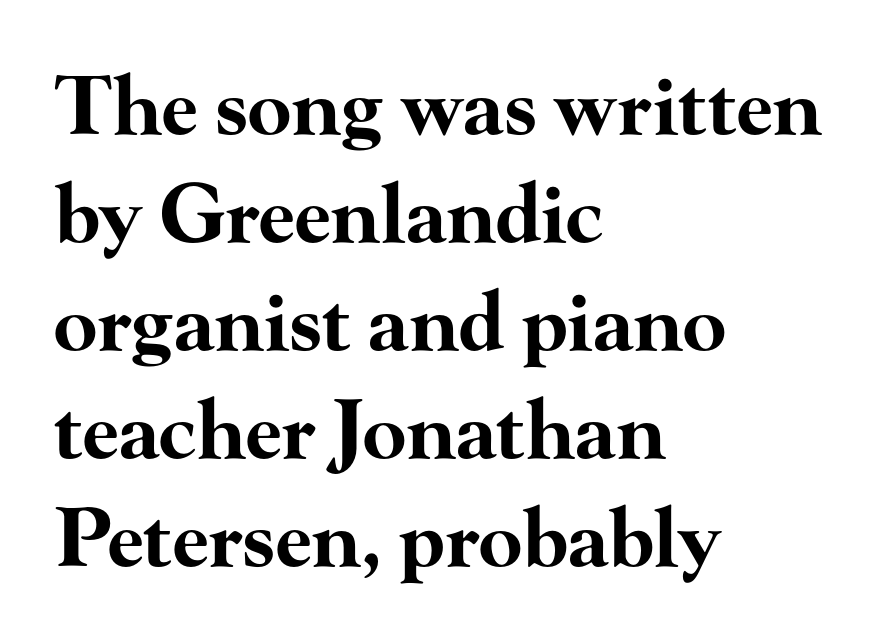
The image shows 80 px bold, wide serif type, upright; set left-aligned, normal line spacing (1.35x), normal letter spacing, not underlined; high stroke contrast and a small x-height.
